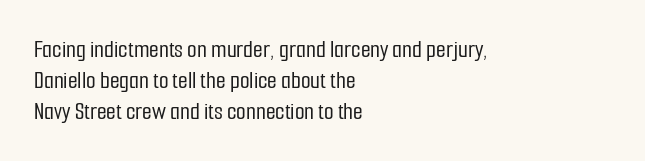
Q: Is the text italic (slanted)? A: No, it is upright.
Q: Is the text underlined? A: No.
Q: How is the paragraph aligned? A: Left-aligned.
Q: Is the spacing between letters normal or unusually wide? A: Normal.
